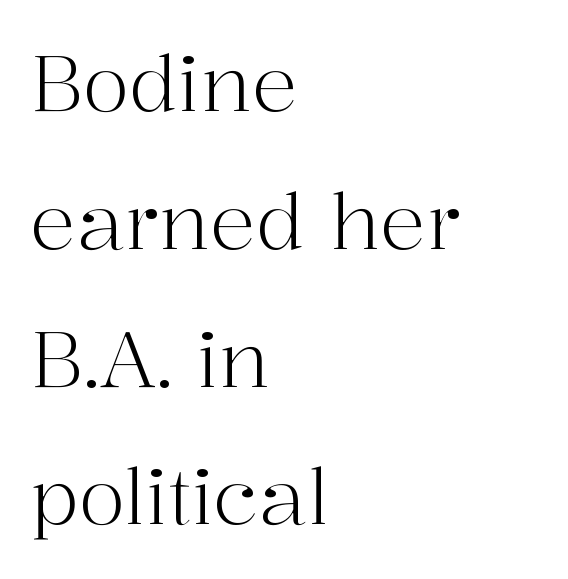
Q: Is the text bold? A: No.
Q: Is the text italic (slanted)? A: No, it is upright.
Q: Is the typeface a serif or a sans-serif typeface? A: Serif.
Q: Is the text underlined? A: No.
Q: How is the paragraph aligned? A: Left-aligned.
Q: Is the spacing between letters normal or unusually wide? A: Normal.
Q: Width (condensed, normal, or wide)? A: Normal.
Q: Stroke contrast? A: High.
Q: x-height? A: Medium.
Q: Monospaced? A: No.
